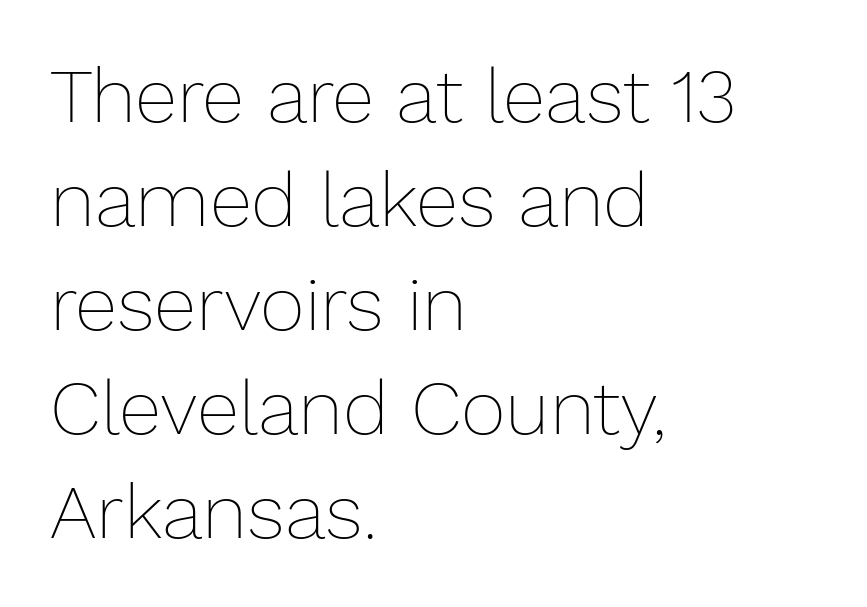
The image shows 77 px thin type, upright; set left-aligned, normal line spacing (1.35x), normal letter spacing, not underlined; low stroke contrast and a medium x-height.
